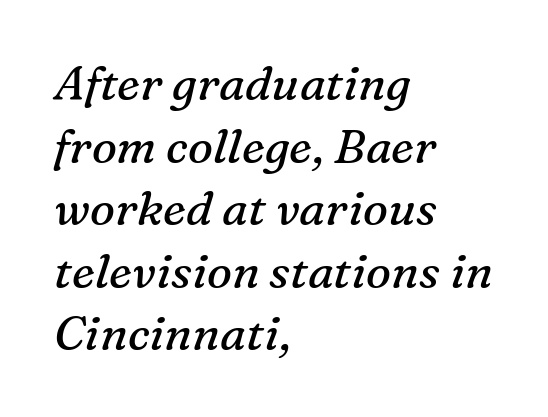
The image shows 47 px regular-weight serif type, italic (leaning right); set left-aligned, normal line spacing (1.33x), normal letter spacing, not underlined; medium stroke contrast and a medium x-height.
